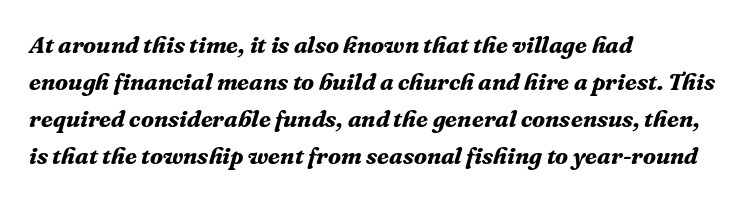
Bold? Absolutely — the strokes are thick and heavy. The letterforms sit shoulder to shoulder at normal distance. Horizontal alignment here is leftward, the default for most running prose. Is the type slanted? Yes — the strokes lean at a clear angle. The passage shown stacks its lines at a standard gap.
